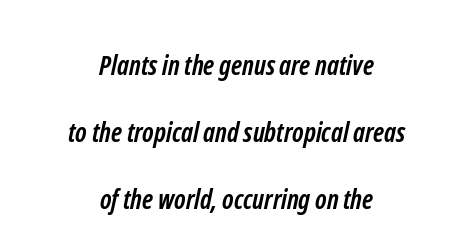
The image shows 27 px bold type; set centered, loose line spacing (2.49x), normal letter spacing, not underlined.
